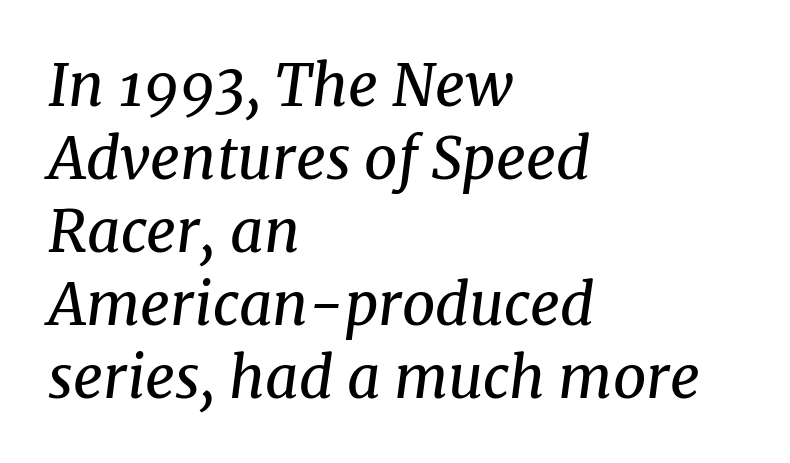
Is this a fixed-width face? No — the glyphs have proportional, varying widths. Serifs: yes, visible at the terminals of the letterforms. The baseline area is clear. Stems here are at most as thick as an everyday book face. Observe the ordinary spacing: letters are neighbours, not strangers.
